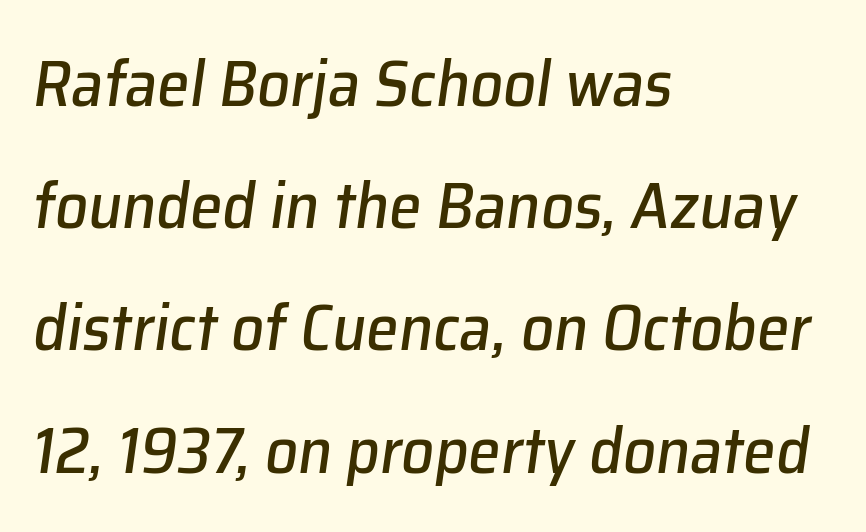
{"italic": "yes", "lean": "right", "slant_degrees": 8, "width": "normal", "stroke_contrast": "low", "x_height": "medium", "monospaced": "no", "underline": "no", "align": "left", "line_spacing_ratio": 1.88, "letter_spacing": "normal", "letter_spacing_em": 0.0, "glyph_px": 65}
